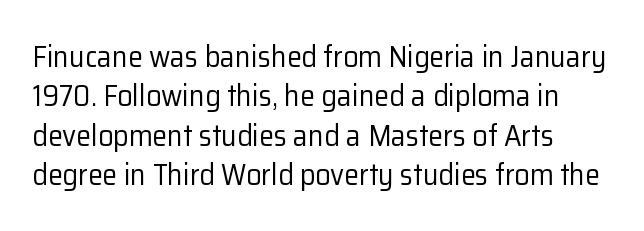
The image shows 30 px regular-weight sans-serif type, upright; set left-aligned, normal line spacing (1.31x), normal letter spacing, not underlined; low stroke contrast and a medium x-height.
